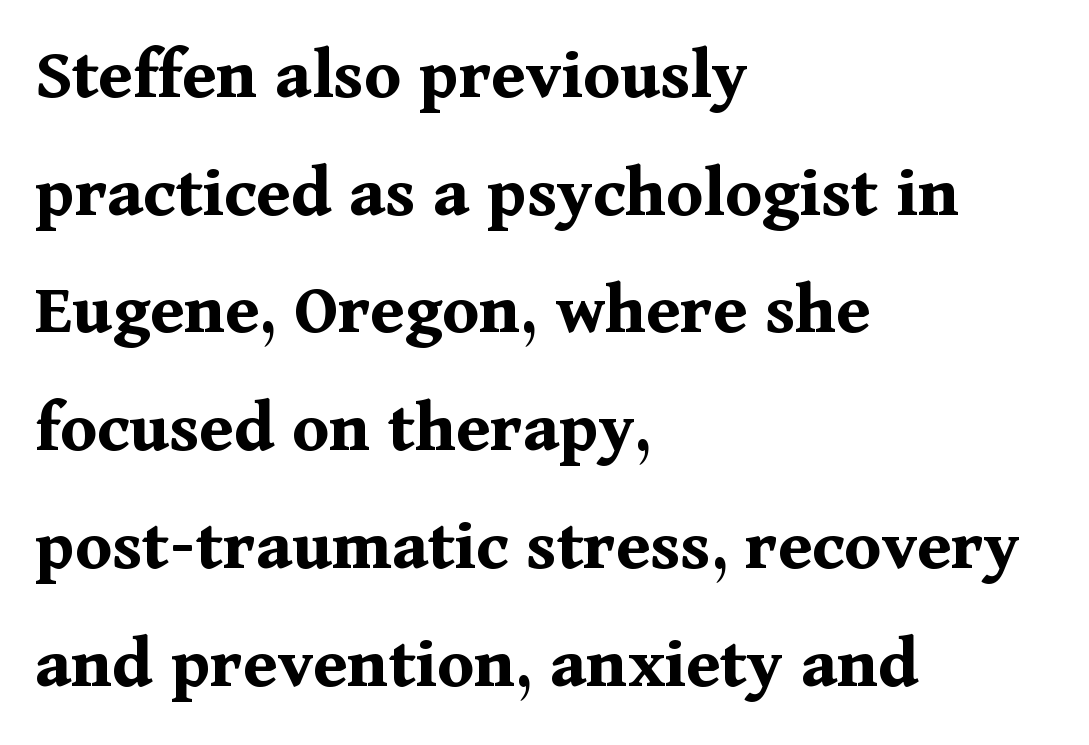
Students, note that the glyphs here touch the page at normal intervals. These words are printed bold, with thick strokes throughout. A student would call this left alignment; a typographer would say flush left, rag right. Posture: upright roman. Stroke terminals: seriffed. Quick note: interline space is typical.
